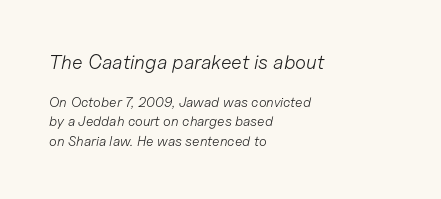
Q: Is the text bold? A: No.
Q: Is the text italic (slanted)? A: Yes, it leans right by about 11 degrees.
Q: Is the text underlined? A: No.
Q: How is the paragraph aligned? A: Left-aligned.
Q: Is the spacing between letters normal or unusually wide? A: Normal.
Q: Is the spacing between lines tight, normal or loose? A: Normal.
Q: Which block of text is set in a larger size, the first (top) or the second (bottom)? A: The first (top) one.
